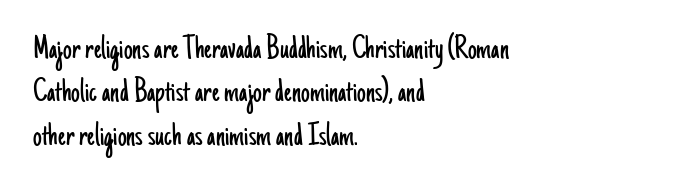
{"serif": "no", "italic": "no", "bold": "no", "weight": "light", "width": "condensed", "stroke_contrast": "low", "x_height": "small", "monospaced": "no", "underline": "no", "align": "left", "line_spacing_ratio": 1.24, "letter_spacing": "normal", "letter_spacing_em": 0.0, "glyph_px": 35}
